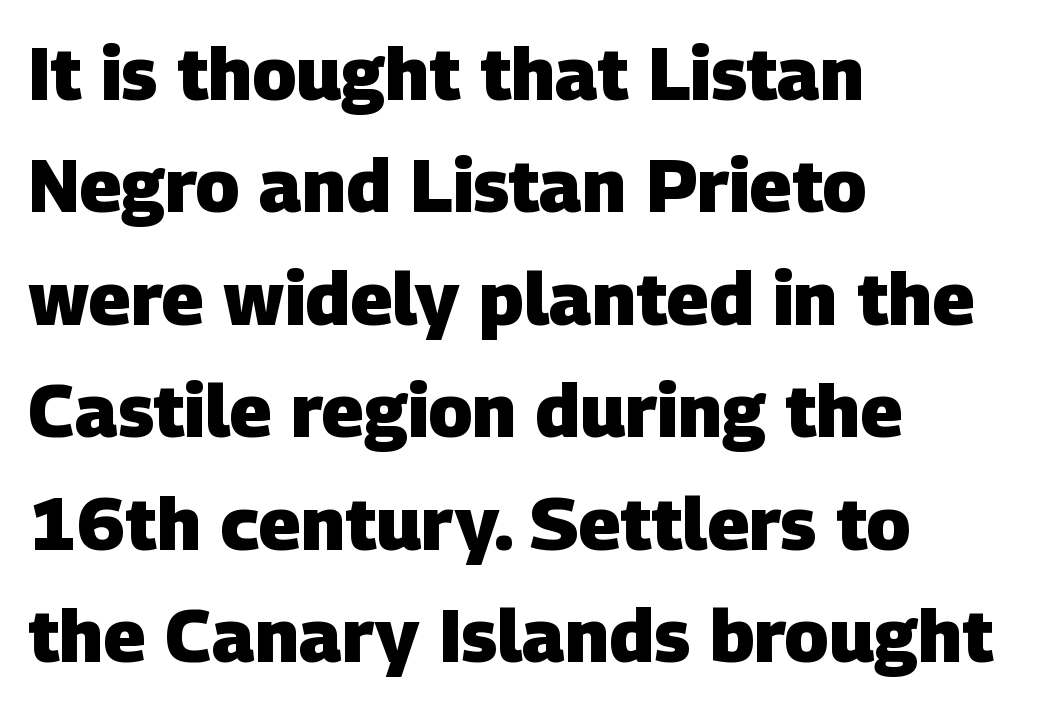
Q: Is the text bold? A: Yes.
Q: Is the typeface a serif or a sans-serif typeface? A: Sans-serif.
Q: Is the text underlined? A: No.
Q: How is the paragraph aligned? A: Left-aligned.
Q: Is the spacing between letters normal or unusually wide? A: Normal.
Q: Is the spacing between lines tight, normal or loose? A: Normal.
Q: Width (condensed, normal, or wide)? A: Normal.
Q: Stroke contrast? A: Low.
Q: x-height? A: Large.
Q: Monospaced? A: No.
